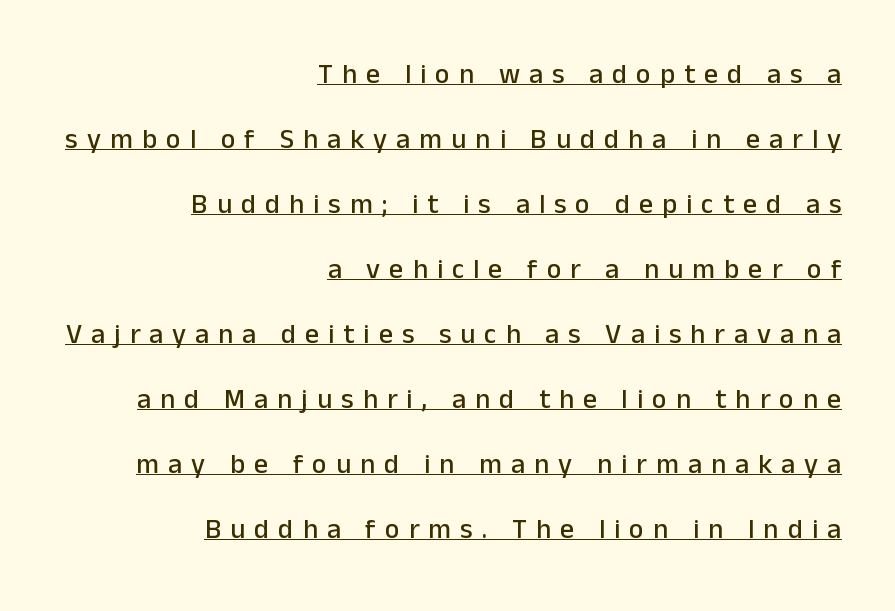
{"serif": "no", "italic": "no", "width": "normal", "stroke_contrast": "low", "x_height": "medium", "monospaced": "no", "underline": "yes", "align": "right", "line_spacing": "loose", "line_spacing_ratio": 2.32, "letter_spacing": "wide", "letter_spacing_em": 0.32, "glyph_px": 28}
